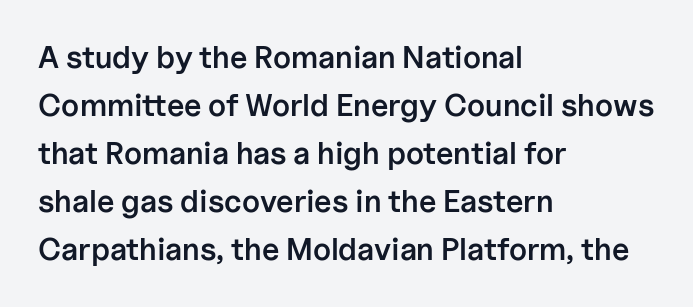
The image shows 31 px semibold sans-serif type, upright; set left-aligned, normal line spacing (1.55x), normal letter spacing, not underlined; low stroke contrast and a medium x-height.
